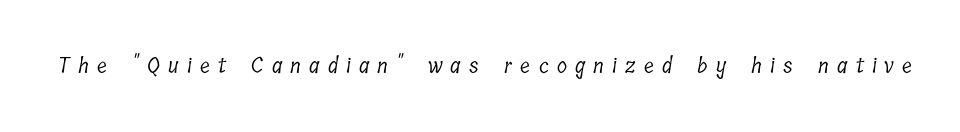
Q: Is the text bold? A: No.
Q: Is the text underlined? A: No.
Q: Is the spacing between letters normal or unusually wide? A: Unusually wide.
